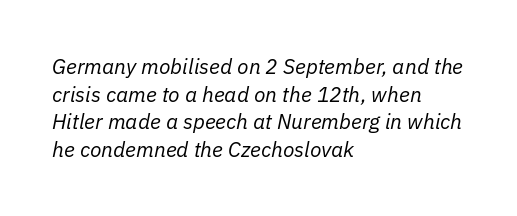
In CSS terms this would be text-align: left. Students, note that the glyphs here touch the page at normal intervals. The lettering tilts uniformly, giving the passage an italic look. Quick note: underline off. No chunkiness to these letters — they're not bold.
